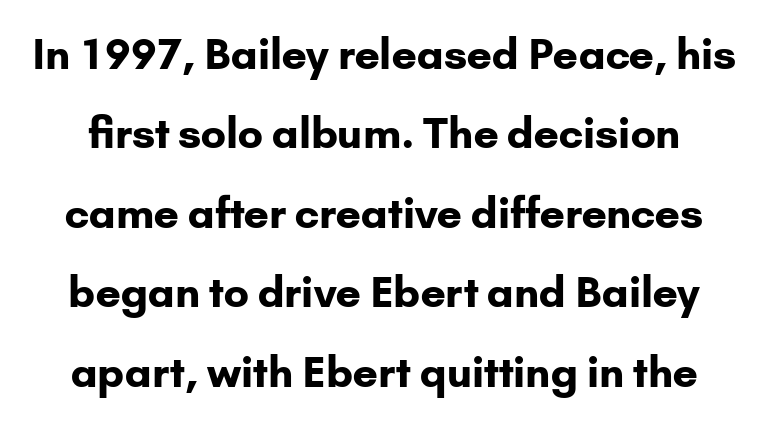
{"serif": "no", "italic": "no", "bold": "yes", "weight": "bold", "width": "normal", "stroke_contrast": "low", "x_height": "small", "monospaced": "no", "underline": "no", "line_spacing_ratio": 1.89, "letter_spacing": "normal", "letter_spacing_em": 0.0, "glyph_px": 42}
